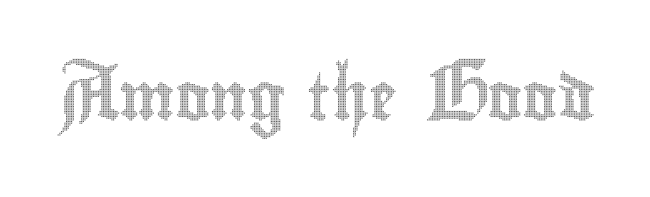
The axis of the letterforms is exactly vertical. The zone under the glyphs is completely vacant. The rendering uses natural spacing where letterforms have individual widths. Inter-character spacing is left at the font's built-in metrics.
